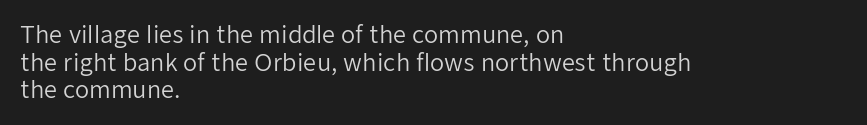
{"italic": "no", "bold": "no", "underline": "no", "align": "left", "line_spacing_ratio": 1.2, "letter_spacing": "normal", "letter_spacing_em": 0.0, "glyph_px": 23}
